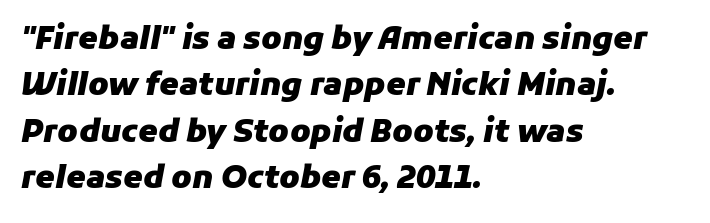
Q: Is the text bold? A: Yes.
Q: Is the text italic (slanted)? A: Yes, it leans right by about 11 degrees.
Q: Is the text underlined? A: No.
Q: How is the paragraph aligned? A: Left-aligned.
Q: Is the spacing between letters normal or unusually wide? A: Normal.
Q: Is the spacing between lines tight, normal or loose? A: Normal.
Q: Width (condensed, normal, or wide)? A: Normal.
Q: Stroke contrast? A: Low.
Q: x-height? A: Medium.
Q: Monospaced? A: No.
